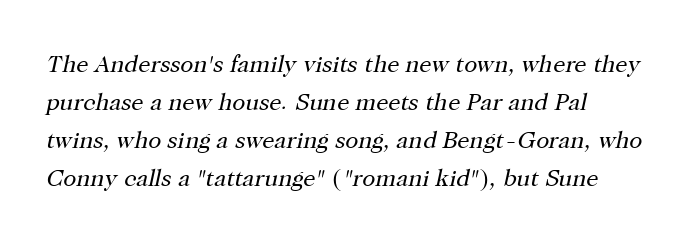
Q: Is the text bold? A: No.
Q: Is the text italic (slanted)? A: Yes, it leans right by about 12 degrees.
Q: Is the text underlined? A: No.
Q: Is the spacing between letters normal or unusually wide? A: Normal.
Q: Is the spacing between lines tight, normal or loose? A: Normal.
